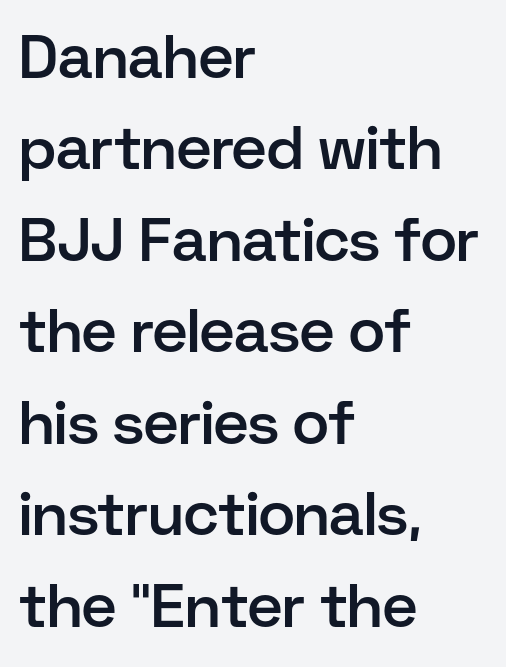
Q: Is the text bold? A: Semi-bold.
Q: Is the text italic (slanted)? A: No, it is upright.
Q: Is the typeface a serif or a sans-serif typeface? A: Sans-serif.
Q: Is the text underlined? A: No.
Q: How is the paragraph aligned? A: Left-aligned.
Q: Is the spacing between letters normal or unusually wide? A: Normal.
Q: Is the spacing between lines tight, normal or loose? A: Normal.
Q: Width (condensed, normal, or wide)? A: Normal.
Q: Stroke contrast? A: Low.
Q: x-height? A: Medium.
Q: Monospaced? A: No.
